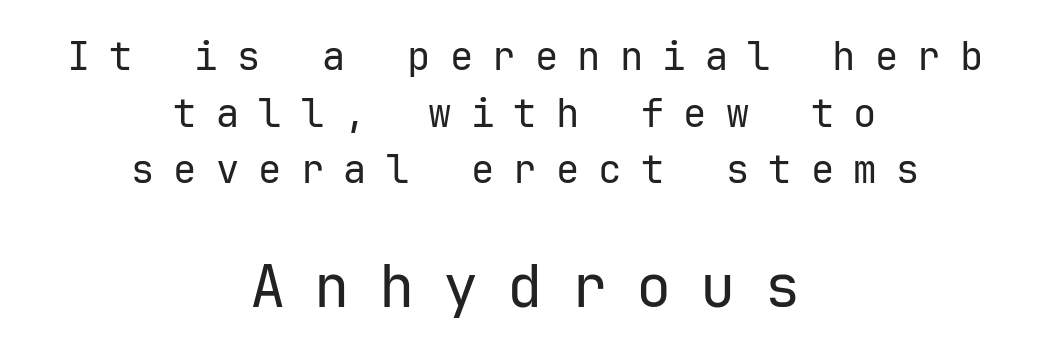
Q: Is the text bold? A: No.
Q: Is the text italic (slanted)? A: No, it is upright.
Q: Is the typeface a serif or a sans-serif typeface? A: Sans-serif.
Q: Is the text underlined? A: No.
Q: How is the paragraph aligned? A: Centered.
Q: Is the spacing between letters normal or unusually wide? A: Unusually wide.
Q: Is the spacing between lines tight, normal or loose? A: Normal.
Q: Which block of text is set in a larger size, the first (top) or the second (bottom)? A: The second (bottom) one.
Q: Width (condensed, normal, or wide)? A: Normal.
Q: Stroke contrast? A: Low.
Q: x-height? A: Medium.
Q: Monospaced? A: Yes.
